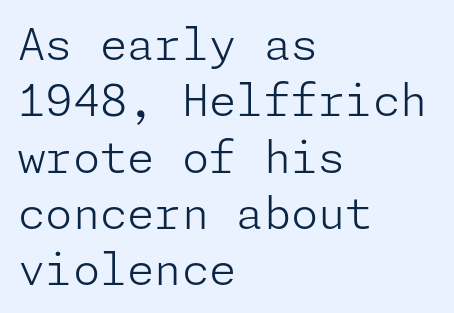
Honestly, the letter spacing is just normal — you wouldn't notice it. Stroke thickness stays within the range of a standard reading face or lighter. The block of text has a typical density, with ordinary space between rows. Visually the block forms a straight wall on the left and a jagged coastline on the right. A bare baseline throughout the passage.
